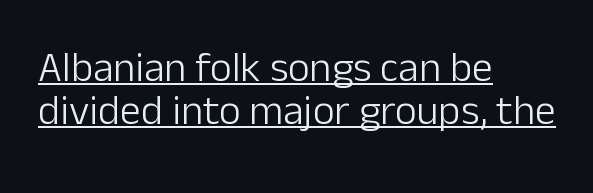
Unlike italic type, these characters show no tilt at all. The line-height multiplier appears low, near solid setting. I'd call this a sans setting — the letters go barefoot. The paragraph has a hard left edge and a soft right edge.
